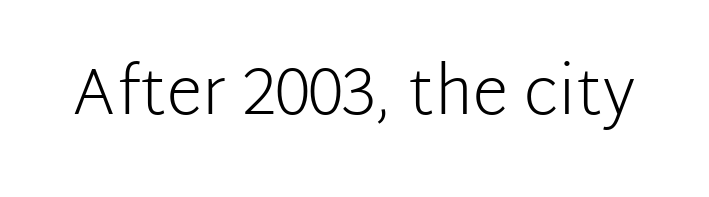
Type without underlining. Stem width sits at or under what a default text font uses. Think of a printed novel: that variable character pitch is what you see here. This is sans-serif lettering, the kind often seen on screens and signage.
